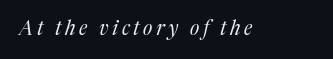
{"italic": "yes", "lean": "right", "slant_degrees": 17, "bold": "no", "underline": "no", "glyph_px": 20}
